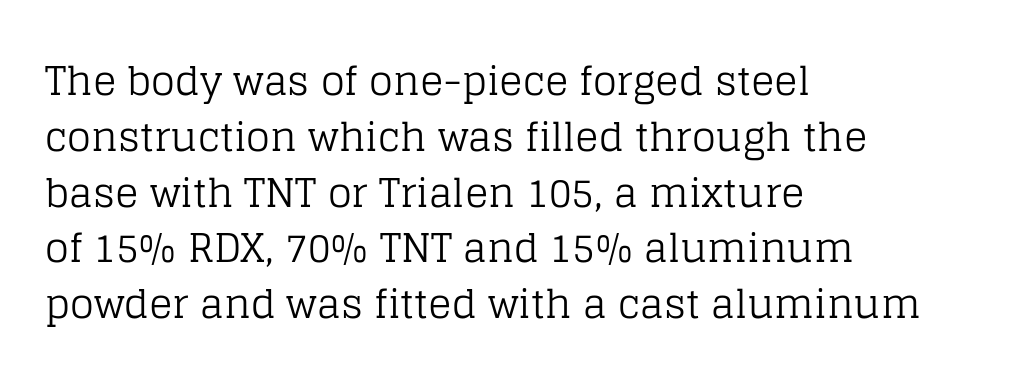
Each letter keeps its own natural width here, so spacing adapts to shape. The vertical gap from one line to the next is medium. The rendering anchors every line to the left-hand side. To sum up the face: it has serifs.
